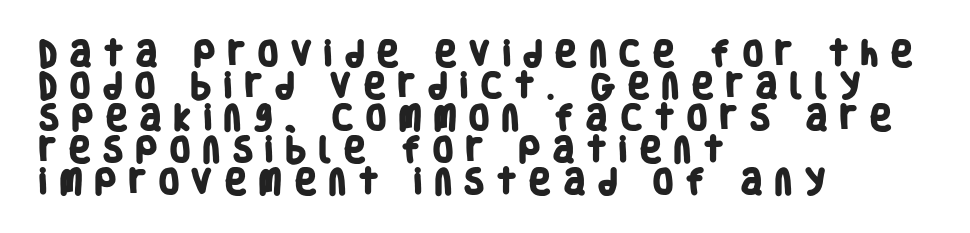
The tracking reads as deliberately expanded to a designer's eye. The glyphs have the mass of a bold cut. Note: no serifs on the glyphs. Rule under the text: the space is simply empty. This sample has the flowing, uneven cadence of proportional lettering.
